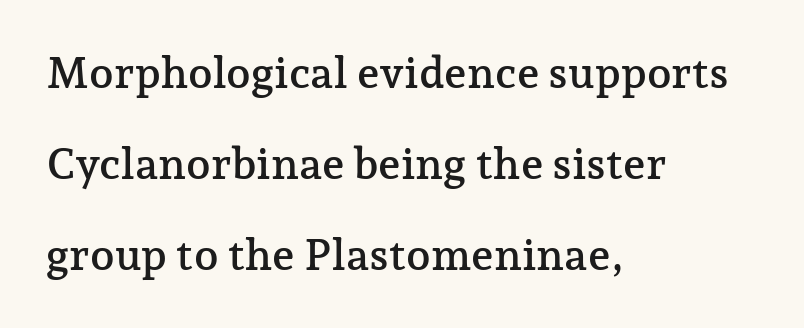
{"serif": "yes", "italic": "no", "width": "normal", "stroke_contrast": "low", "x_height": "medium", "monospaced": "no", "underline": "no", "align": "left", "line_spacing": "loose", "line_spacing_ratio": 2.07, "letter_spacing": "normal", "letter_spacing_em": 0.0, "glyph_px": 44}
